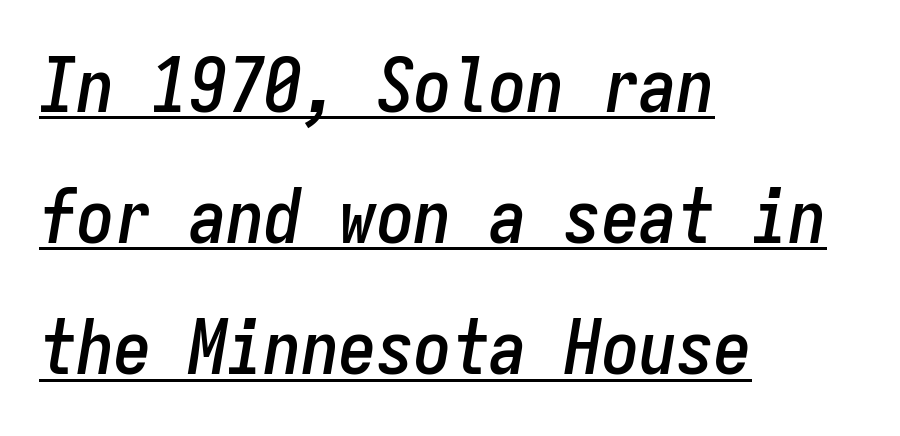
The ragged edge is on the right, which tells us the setting is flush left. Here the designer chose a console-style face with uniform glyph widths. In terms of letterspacing, this is plain default setting. The letters are slanted; this is an italic face. You can see a thin bar hugging the bottom of the glyphs.
